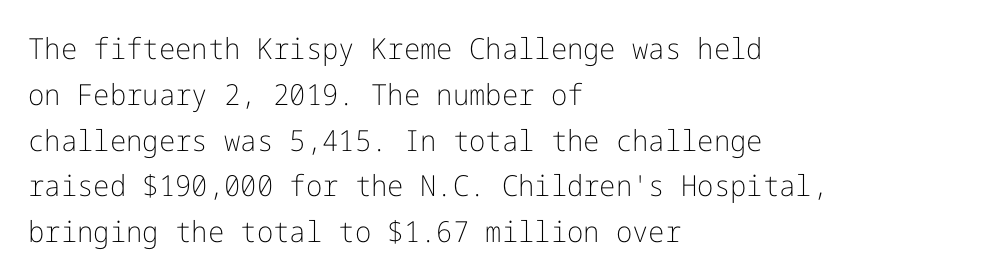
The image shows 29 px light sans-serif type, upright; set left-aligned, normal line spacing (1.58x), normal letter spacing, not underlined; low stroke contrast and a medium x-height.
